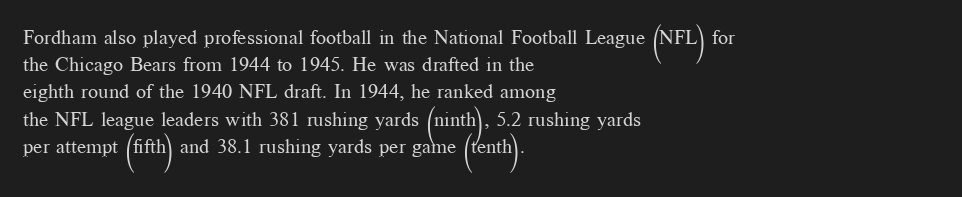
{"italic": "no", "bold": "no", "underline": "no", "align": "left", "line_spacing": "normal", "line_spacing_ratio": 1.36, "letter_spacing": "normal", "letter_spacing_em": 0.0, "glyph_px": 20}
